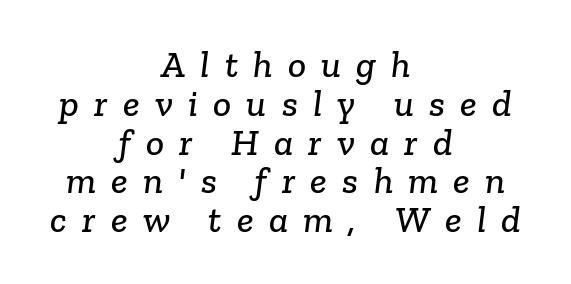
The image shows 38 px serif type; set centered, tight line spacing (1.02x), unusually wide letter spacing (+0.4 em), not underlined; low stroke contrast and a medium x-height.
